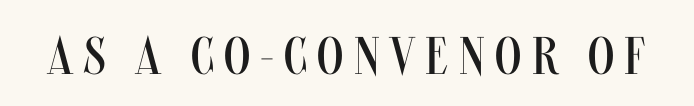
Q: Is the text bold? A: No.
Q: Is the text italic (slanted)? A: No, it is upright.
Q: Is the typeface a serif or a sans-serif typeface? A: Sans-serif.
Q: Is the text underlined? A: No.
Q: Is the spacing between letters normal or unusually wide? A: Unusually wide.
Q: Width (condensed, normal, or wide)? A: Condensed.
Q: Stroke contrast? A: Medium.
Q: x-height? A: Large.
Q: Monospaced? A: No.
